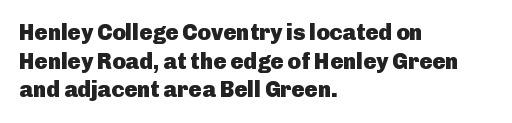
Teacher's note: observe the even left margin — that is flush-left alignment. You can tell it's not italic because the verticals are truly vertical. Words float on clear page, feet unadorned. The letterforms sit shoulder to shoulder at normal distance.
